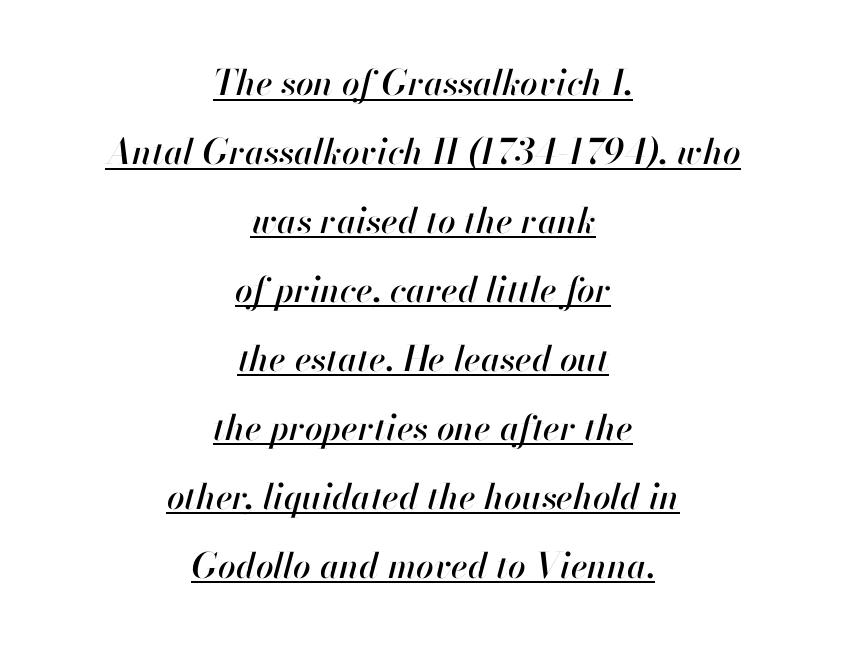
{"italic": "yes", "lean": "right", "slant_degrees": 13, "width": "normal", "stroke_contrast": "high", "x_height": "small", "monospaced": "no", "underline": "yes", "align": "center", "line_spacing": "loose", "line_spacing_ratio": 1.97, "letter_spacing": "normal", "letter_spacing_em": 0.0, "glyph_px": 35}
